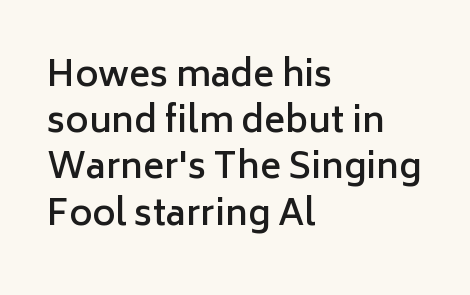
The image shows 35 px semibold sans-serif type, upright; set left-aligned, normal line spacing (1.32x), normal letter spacing, not underlined; low stroke contrast and a medium x-height.
